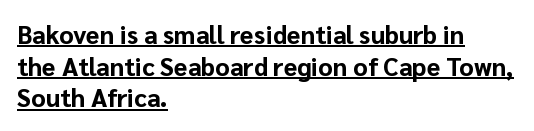
{"italic": "no", "bold": "yes", "underline": "yes", "align": "left", "line_spacing": "normal", "line_spacing_ratio": 1.27, "letter_spacing": "normal", "letter_spacing_em": 0.0, "glyph_px": 25}
